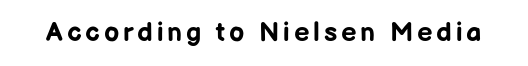
{"italic": "no", "bold": "yes", "underline": "no", "glyph_px": 27}
